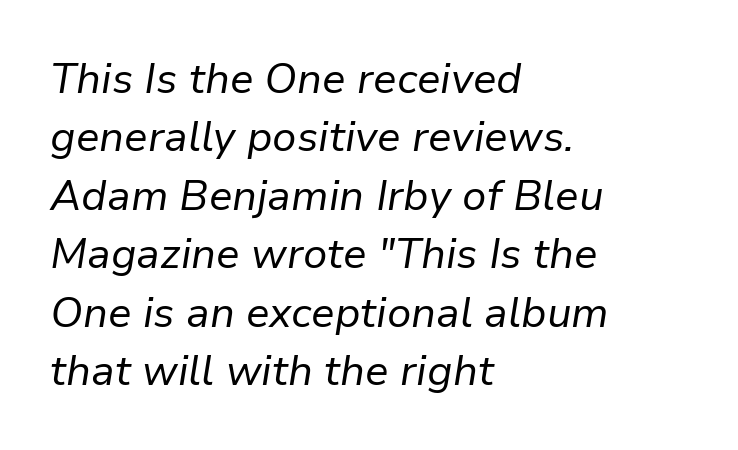
The image shows 42 px regular-weight type, italic (leaning right); set left-aligned, normal line spacing (1.39x), normal letter spacing, not underlined; low stroke contrast and a medium x-height.
